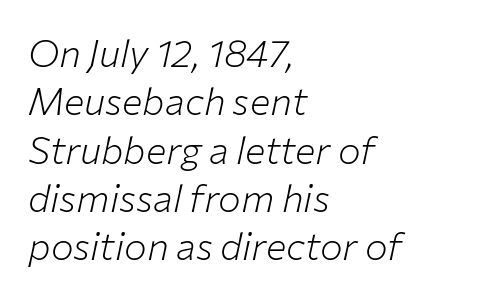
The strip under each line holds only bare page. It's the slanting kind of type. Line spacing here is normal. Is the block centered? No — it sits flush against the left margin. This sample has the flowing, uneven cadence of proportional lettering.
